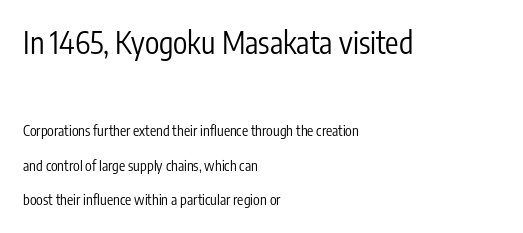
{"serif": "no", "italic": "no", "bold": "no", "weight": "regular", "width": "condensed", "stroke_contrast": "low", "x_height": "medium", "monospaced": "no", "underline": "no", "align": "left", "line_spacing": "loose", "line_spacing_ratio": 2.47, "letter_spacing": "normal", "letter_spacing_em": 0.0, "larger_block": "first", "size_ratio": 2.14, "glyph_px": 30}
